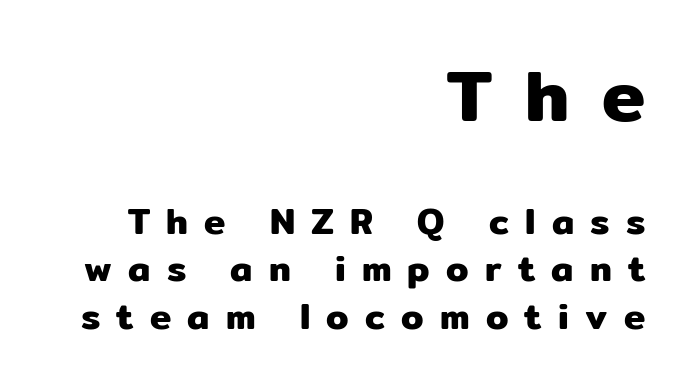
The image shows 73 px sans-serif type, upright; set right-aligned, normal line spacing (1.32x), unusually wide letter spacing (+0.45 em), not underlined; the first (top) block is 2.03x larger; low stroke contrast and a medium x-height.
